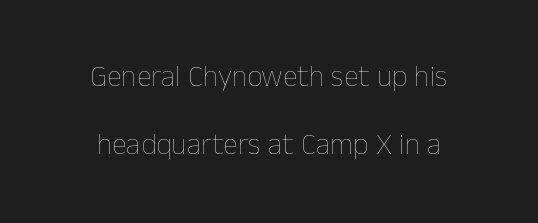
Each letter keeps its own natural width here, so spacing adapts to shape. How would I describe the line gaps? Wide and relaxed. Every row of glyphs is offset so its center matches the block's center. Ascenders rise straight up at ninety degrees. The horizontal fit of the characters is conventional and even.
